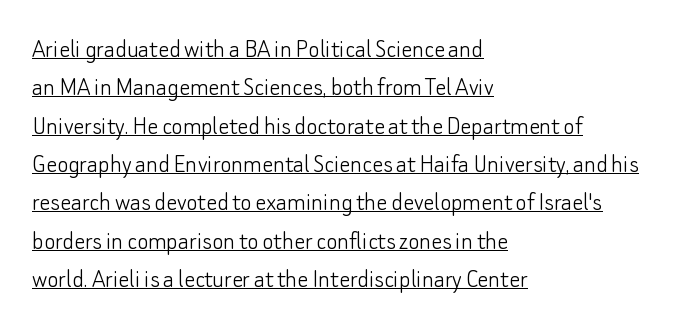
Q: Is the text bold? A: No.
Q: Is the text italic (slanted)? A: No, it is upright.
Q: Is the text underlined? A: Yes.
Q: How is the paragraph aligned? A: Left-aligned.
Q: Is the spacing between letters normal or unusually wide? A: Normal.
Q: Is the spacing between lines tight, normal or loose? A: Normal.
